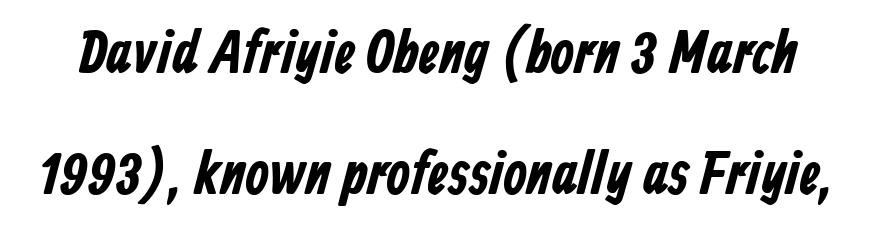
The gap between lines stays unmarked. Default kerning and tracking; the words read as compact shapes. Rows of type keep a wide berth in the vertical direction. Note the varied advance widths — an 'i' is clearly narrower than an 'm'. Note: no serifs on the glyphs. These lines carry a lot of weight — the face is fully bold.
